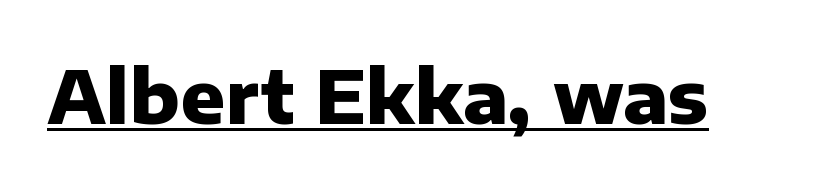
{"serif": "no", "italic": "no", "bold": "yes", "weight": "heavy", "width": "normal", "stroke_contrast": "low", "x_height": "medium", "monospaced": "no", "underline": "yes", "letter_spacing": "normal", "letter_spacing_em": 0.0, "glyph_px": 74}
